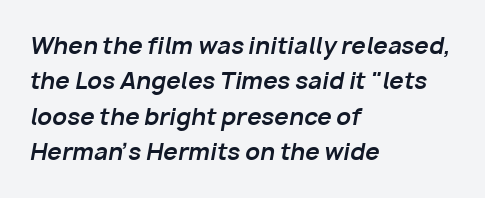
The image shows 23 px bold type, italic (leaning right); set left-aligned, normal line spacing (1.54x), normal letter spacing, not underlined.
